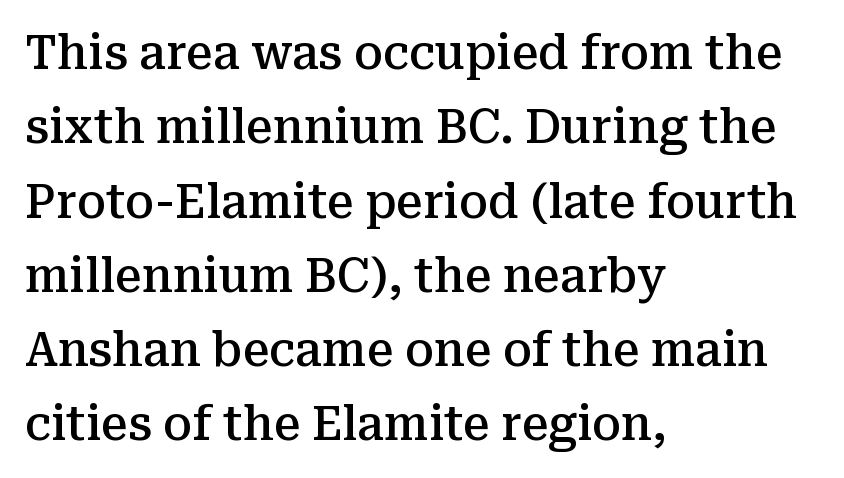
The image shows 47 px semibold serif type, upright; set left-aligned, normal line spacing (1.58x), normal letter spacing, not underlined; medium stroke contrast and a medium x-height.
